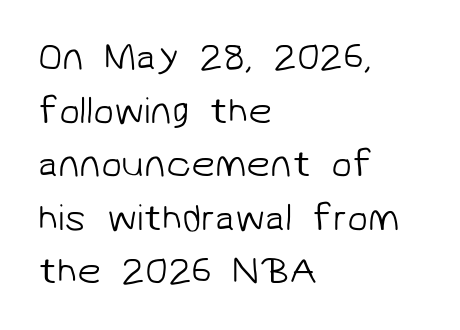
These lines stack with their left ends in a neat column. The face used here is a sans, in the tradition of grotesques and geometrics. The face looks like a standard text weight, possibly lighter. Letter spacing: default. The strip under each line holds only bare page. Note the varied advance widths — an 'i' is clearly narrower than an 'm'.
